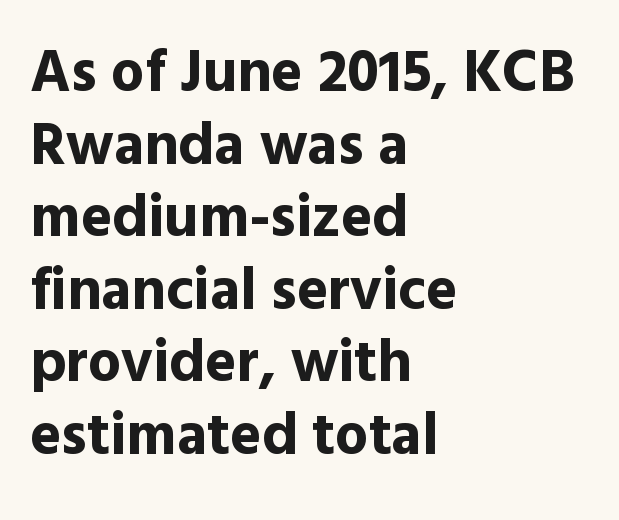
The image shows 59 px bold sans-serif type, upright; set left-aligned, line spacing 1.23x, normal letter spacing, not underlined; a medium x-height.
